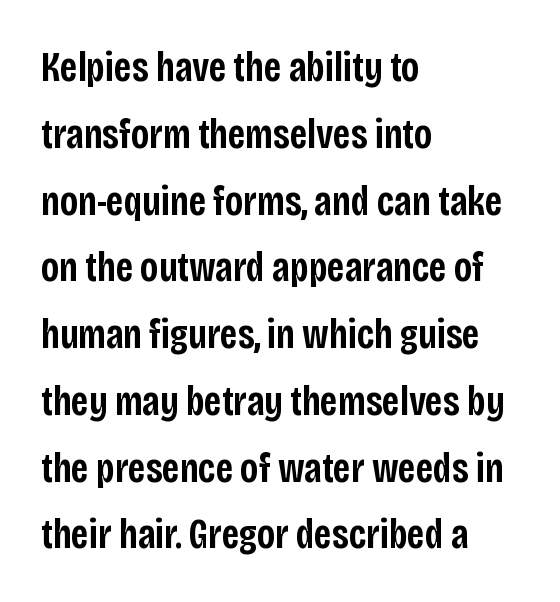
The image shows 42 px semibold, condensed sans-serif type, upright; set left-aligned, normal line spacing (1.59x), normal letter spacing, not underlined; low stroke contrast and a large x-height.
